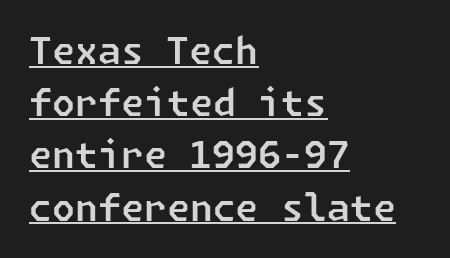
Students, observe: this is what conventionally led text looks like. The rendering anchors every line to the left-hand side. The face used here is a sans, in the tradition of grotesques and geometrics. Decoration check: the copy is underlined. Nothing unusual about the tracking: characters are spaced as the font intends.
